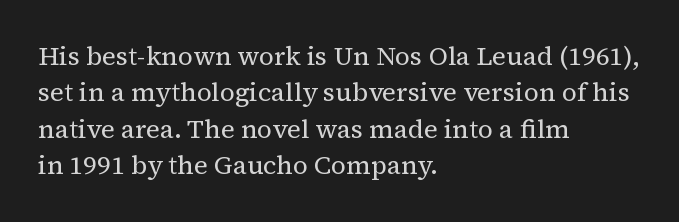
Short and long lines alike share a common starting point at left. The typeface has the unassuming heft of standard copy or less. Is the letter spacing exaggerated? No — it looks like the ordinary default. Has an underline been added? It has not. Posture: vertical.
